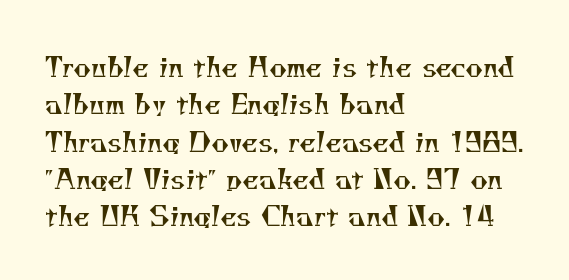
Q: Is the text bold? A: No.
Q: Is the text underlined? A: No.
Q: How is the paragraph aligned? A: Left-aligned.
Q: Is the spacing between letters normal or unusually wide? A: Normal.
Q: Is the spacing between lines tight, normal or loose? A: Normal.
